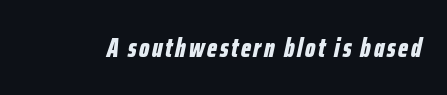
{"italic": "yes", "lean": "right", "slant_degrees": 12, "bold": "yes", "underline": "no", "glyph_px": 27}
